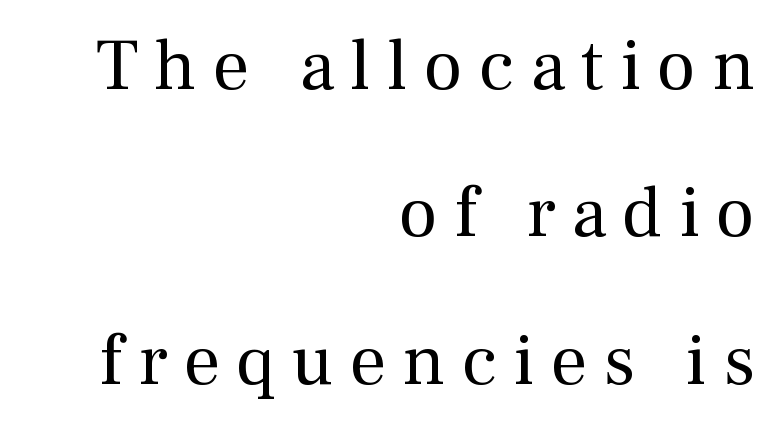
Q: Is the text bold? A: No.
Q: Is the text italic (slanted)? A: No, it is upright.
Q: Is the typeface a serif or a sans-serif typeface? A: Serif.
Q: Is the text underlined? A: No.
Q: How is the paragraph aligned? A: Right-aligned.
Q: Is the spacing between letters normal or unusually wide? A: Unusually wide.
Q: Is the spacing between lines tight, normal or loose? A: Loose.
Q: Width (condensed, normal, or wide)? A: Normal.
Q: Stroke contrast? A: Medium.
Q: x-height? A: Medium.
Q: Monospaced? A: No.
